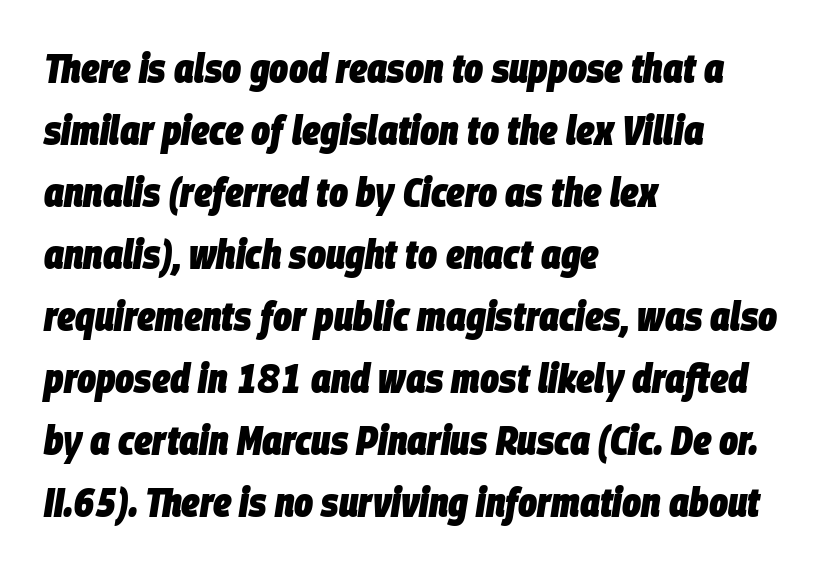
Q: Is the text bold? A: Yes.
Q: Is the text italic (slanted)? A: Yes, it leans right by about 9 degrees.
Q: Is the text underlined? A: No.
Q: How is the paragraph aligned? A: Left-aligned.
Q: Is the spacing between letters normal or unusually wide? A: Normal.
Q: Is the spacing between lines tight, normal or loose? A: Normal.
Q: Width (condensed, normal, or wide)? A: Condensed.
Q: Stroke contrast? A: Low.
Q: x-height? A: Large.
Q: Monospaced? A: No.
